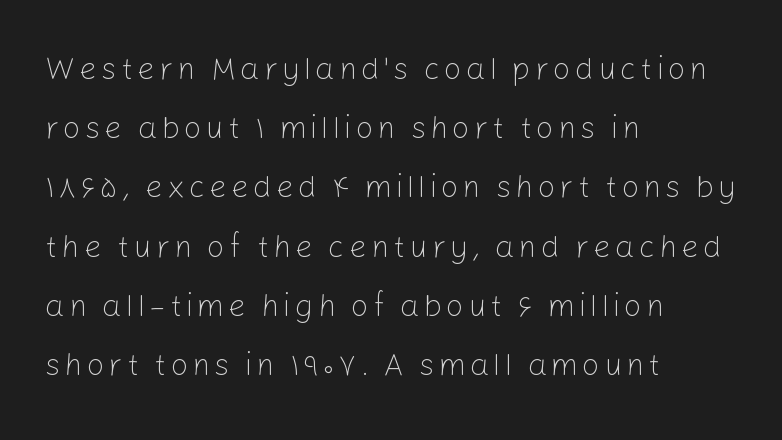
Does the leading feel generous? Absolutely, it's lavish. This sample has the flowing, uneven cadence of proportional lettering. Is this a sans? Yes — the strokes have no serifs. This is the regular roman posture of the typeface. The setting favours the left margin, as ordinary paragraphs usually do.
